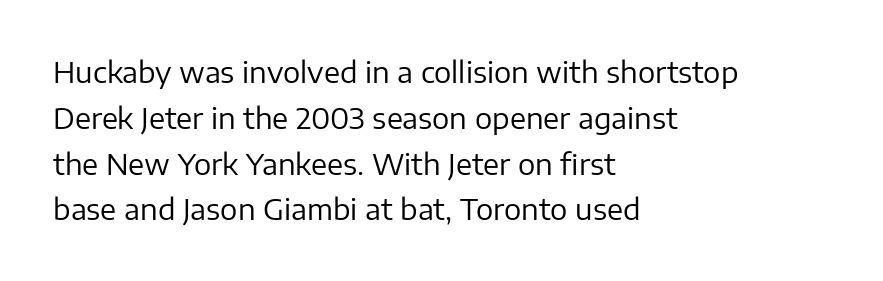
The image shows 29 px regular-weight sans-serif type, upright; set left-aligned, normal line spacing (1.58x), normal letter spacing, not underlined; low stroke contrast and a medium x-height.
